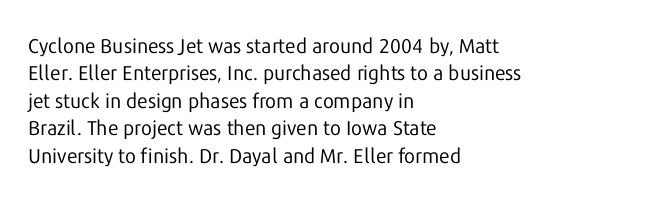
Q: Is the text bold? A: No.
Q: Is the text italic (slanted)? A: No, it is upright.
Q: Is the text underlined? A: No.
Q: How is the paragraph aligned? A: Left-aligned.
Q: Is the spacing between letters normal or unusually wide? A: Normal.
Q: Is the spacing between lines tight, normal or loose? A: Normal.
